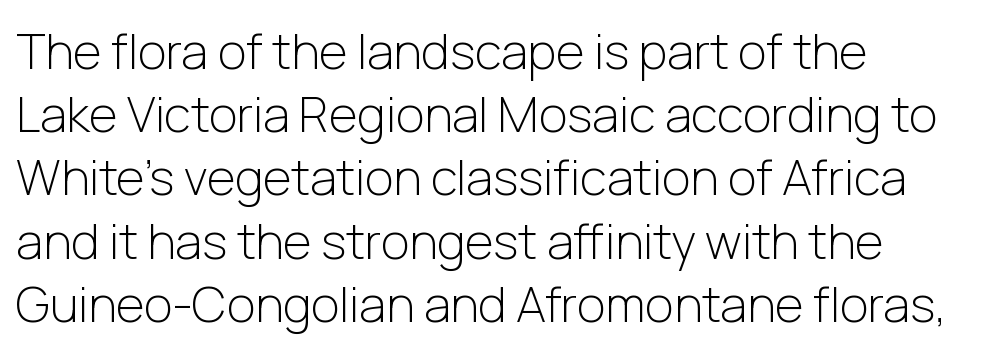
Reading down the column, the eye jumps a familiar distance to each next line. Look at the tracking — it's just the regular setting, nothing added. Horizontally, the lines are justified to the leading edge only. Underlining? Definitely not there. Posture: vertical.
